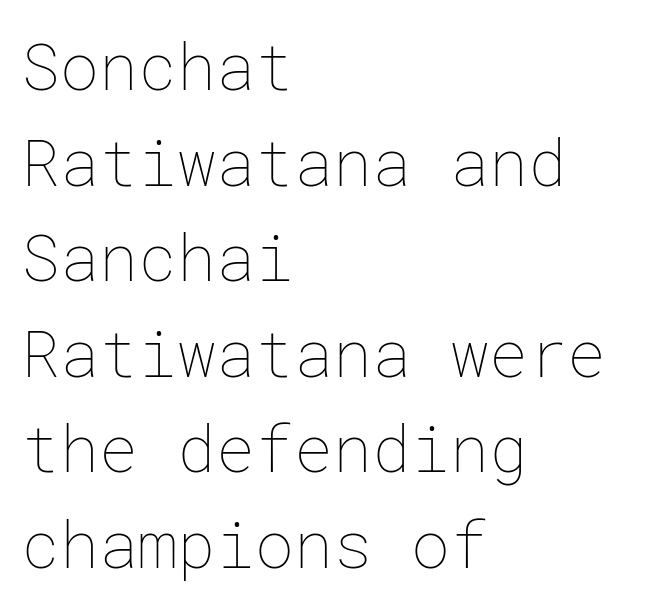
The typesetting does not lean heavy: it is not bold. Line beginnings align vertically; line endings do not. The letters stand straight up with perfectly vertical stems. This rendering leaves character spacing at its baseline value. Regular leading.
